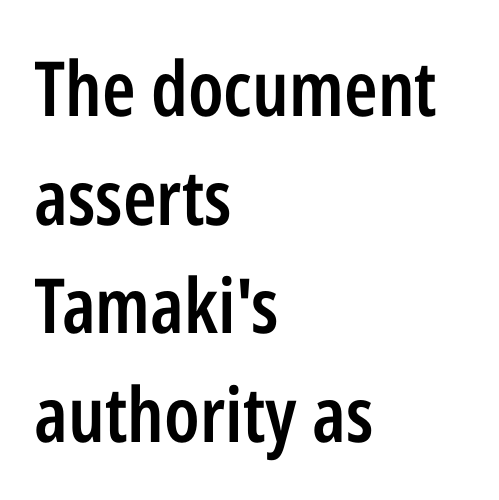
Q: Is the text bold? A: Semi-bold.
Q: Is the text italic (slanted)? A: No, it is upright.
Q: Is the typeface a serif or a sans-serif typeface? A: Sans-serif.
Q: Is the text underlined? A: No.
Q: How is the paragraph aligned? A: Left-aligned.
Q: Is the spacing between letters normal or unusually wide? A: Normal.
Q: Is the spacing between lines tight, normal or loose? A: Normal.
Q: Width (condensed, normal, or wide)? A: Condensed.
Q: Stroke contrast? A: Low.
Q: x-height? A: Medium.
Q: Monospaced? A: No.
